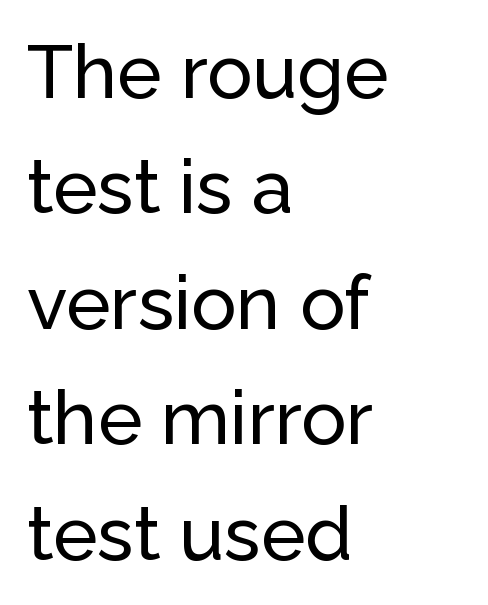
Q: Is the text italic (slanted)? A: No, it is upright.
Q: Is the typeface a serif or a sans-serif typeface? A: Sans-serif.
Q: Is the text underlined? A: No.
Q: How is the paragraph aligned? A: Left-aligned.
Q: Is the spacing between letters normal or unusually wide? A: Normal.
Q: Is the spacing between lines tight, normal or loose? A: Normal.
Q: Width (condensed, normal, or wide)? A: Normal.
Q: Stroke contrast? A: Low.
Q: x-height? A: Medium.
Q: Monospaced? A: No.
